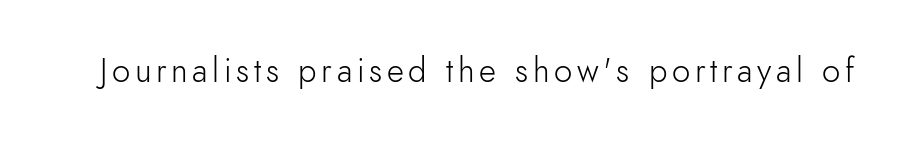
The image shows 33 px light sans-serif type, upright; set not underlined; a small x-height.
